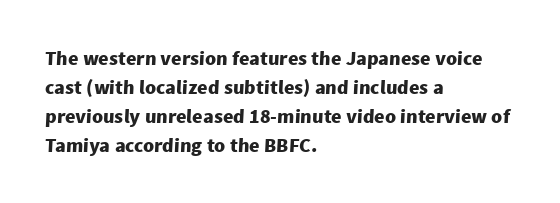
There is no visible air inserted between adjacent glyphs. A clean baseline with only descenders dipping below it. A normal amount of white space separates one row of letters from the next. Left-aligned paragraph, ragged on the right.
